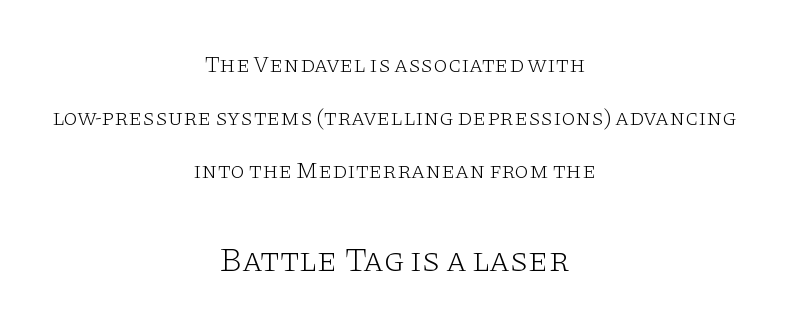
The horizontal fit of the characters is conventional and even. The block sitting lower on the canvas is the one with enlarged characters. Compared with a typical body face, this is equally light or lighter still. Notice how the passage keeps no hard edge, just a central spine. Ordinary non-slanted type is in use.
